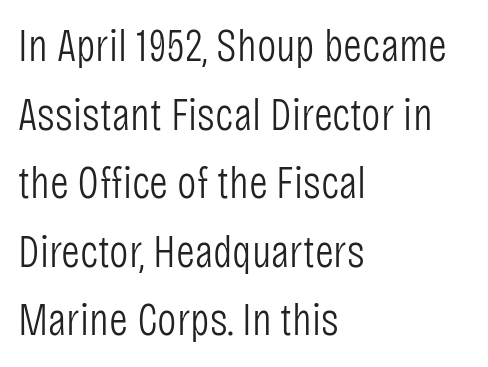
{"serif": "no", "italic": "no", "bold": "no", "weight": "light", "width": "condensed", "stroke_contrast": "low", "x_height": "large", "monospaced": "no", "underline": "no", "align": "left", "line_spacing": "normal", "line_spacing_ratio": 1.49, "letter_spacing": "normal", "letter_spacing_em": 0.0, "glyph_px": 46}
